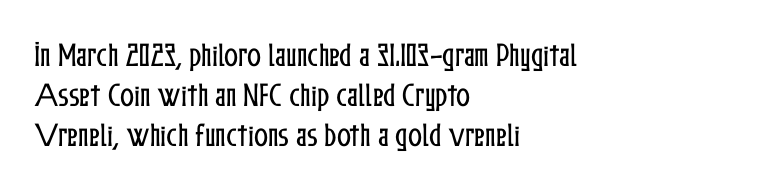
Q: Is the text italic (slanted)? A: No, it is upright.
Q: Is the text underlined? A: No.
Q: How is the paragraph aligned? A: Left-aligned.
Q: Is the spacing between letters normal or unusually wide? A: Normal.
Q: Is the spacing between lines tight, normal or loose? A: Normal.
